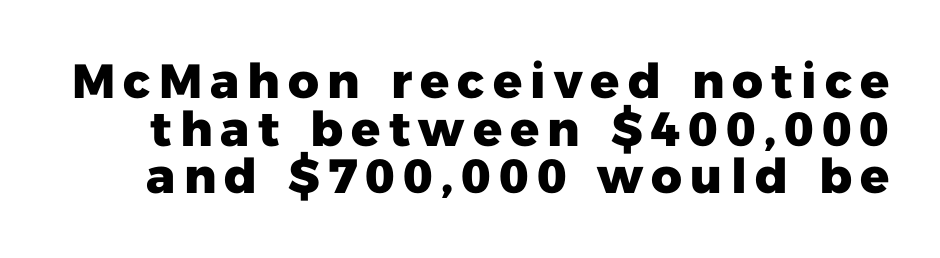
The foot of each line stays bare and open. Ascenders rise straight up at ninety degrees. The characters look thick and weighty, a clear bold. Cramped leading.
